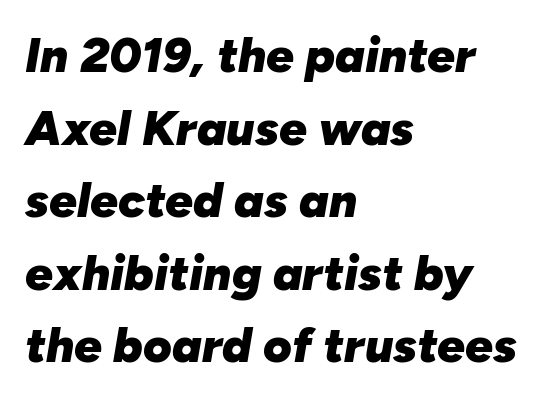
Line beginnings align vertically; line endings do not. A typesetter would call this proportional, since set widths differ per character. In terms of posture, this sample is oblique. The line texture is even and compact thanks to regular tracking.
